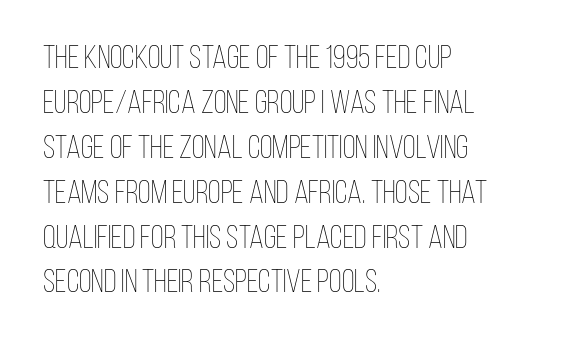
Q: Is the text bold? A: No.
Q: Is the text italic (slanted)? A: No, it is upright.
Q: Is the text underlined? A: No.
Q: How is the paragraph aligned? A: Left-aligned.
Q: Is the spacing between letters normal or unusually wide? A: Normal.
Q: Is the spacing between lines tight, normal or loose? A: Normal.
Q: Width (condensed, normal, or wide)? A: Condensed.
Q: Stroke contrast? A: Low.
Q: x-height? A: Large.
Q: Monospaced? A: No.
